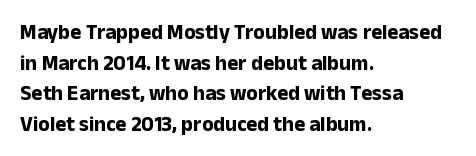
Q: Is the text bold? A: Yes.
Q: Is the text italic (slanted)? A: No, it is upright.
Q: Is the text underlined? A: No.
Q: How is the paragraph aligned? A: Left-aligned.
Q: Is the spacing between letters normal or unusually wide? A: Normal.
Q: Is the spacing between lines tight, normal or loose? A: Normal.
